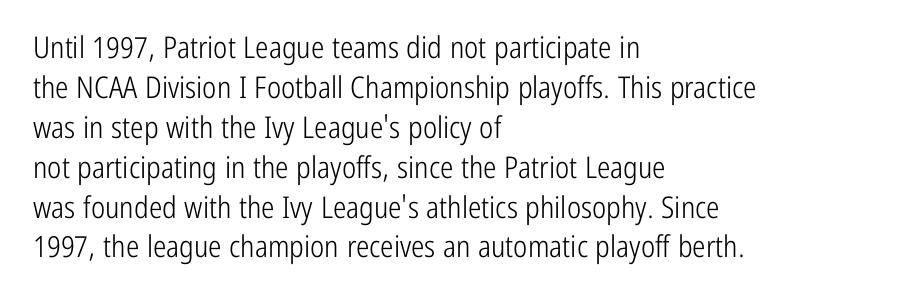
{"serif": "no", "italic": "no", "bold": "no", "weight": "light", "width": "condensed", "stroke_contrast": "low", "x_height": "medium", "monospaced": "no", "underline": "no", "align": "left", "line_spacing": "normal", "line_spacing_ratio": 1.33, "letter_spacing": "normal", "letter_spacing_em": 0.0, "glyph_px": 30}
